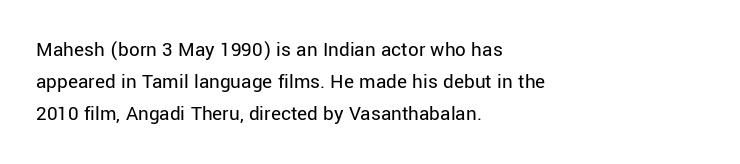
{"italic": "no", "bold": "no", "underline": "no", "align": "left", "line_spacing": "normal", "line_spacing_ratio": 1.52, "letter_spacing": "normal", "letter_spacing_em": 0.0, "glyph_px": 21}
